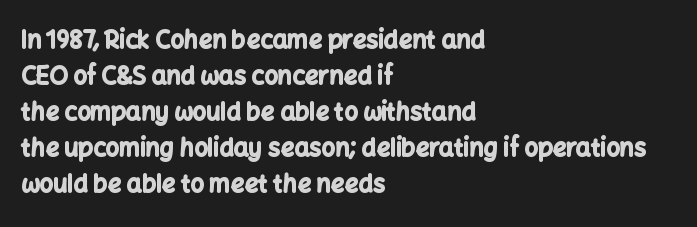
{"italic": "no", "bold": "yes", "underline": "no", "align": "left", "line_spacing": "normal", "line_spacing_ratio": 1.5, "letter_spacing": "normal", "letter_spacing_em": 0.0, "glyph_px": 24}
